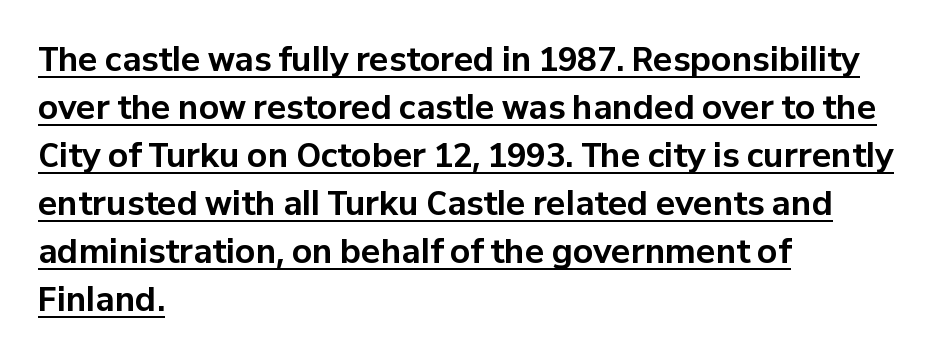
The image shows 32 px bold sans-serif type, upright; set left-aligned, normal line spacing (1.5x), normal letter spacing, underlined; low stroke contrast and a medium x-height.
